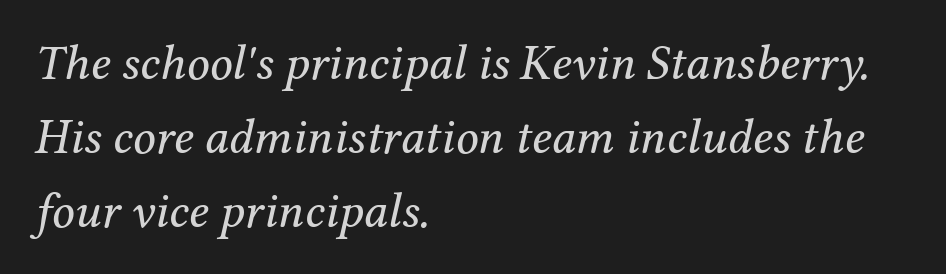
The image shows 50 px regular-weight serif type, italic (leaning right); set left-aligned, normal line spacing (1.48x), normal letter spacing, not underlined; medium stroke contrast and a medium x-height.
